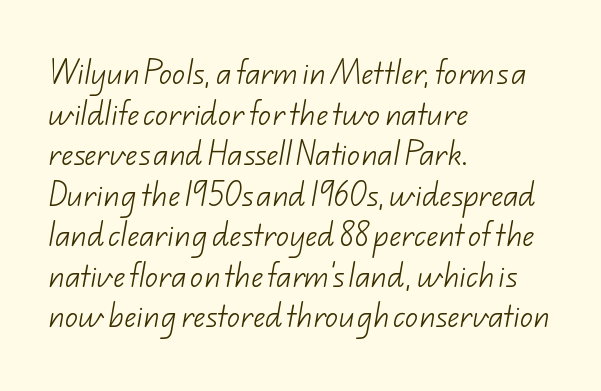
These lines keep a tight, regular rhythm from letter to letter. Rows of type keep a routine distance in the vertical direction. Line beginnings align vertically; line endings do not. No chunkiness to these letters — they're not bold.
